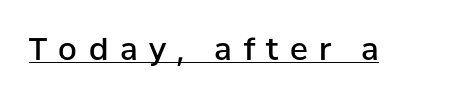
{"serif": "no", "italic": "no", "bold": "semi", "weight": "semibold", "width": "normal", "stroke_contrast": "low", "x_height": "medium", "monospaced": "no", "underline": "yes", "letter_spacing": "wide", "letter_spacing_em": 0.38, "glyph_px": 30}
